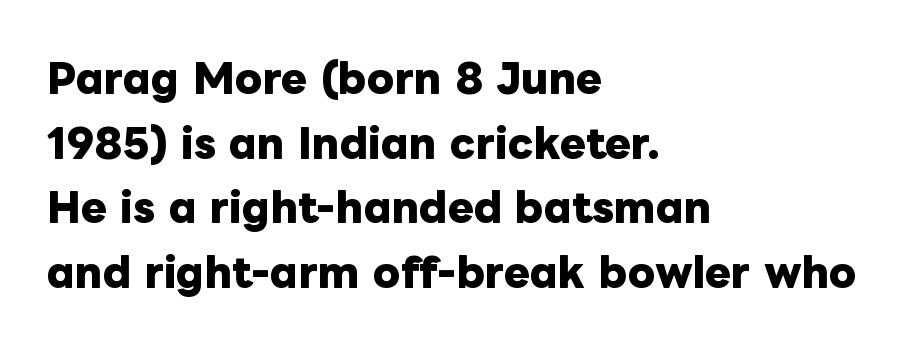
The image shows 39 px heavy type, upright; set left-aligned, normal line spacing (1.66x), normal letter spacing, not underlined; low stroke contrast and a medium x-height.
